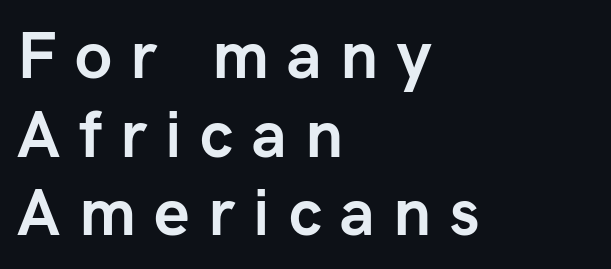
The image shows 64 px semibold sans-serif type, upright; set left-aligned, line spacing 1.23x, unusually wide letter spacing (+0.29 em), not underlined; low stroke contrast and a medium x-height.
